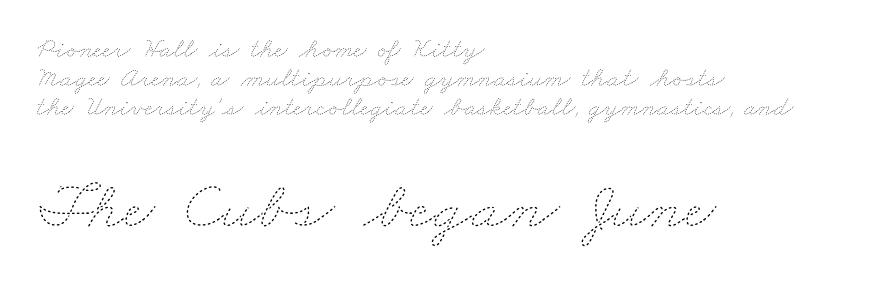
The image shows 69 px thin, wide type; set left-aligned, tight line spacing (1.04x), normal letter spacing, not underlined; the second (bottom) block is 2.46x larger; low stroke contrast and a small x-height.
